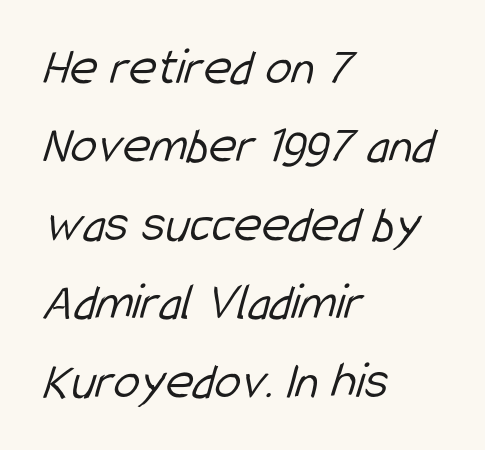
Type without underlining. Between one letter and the next there's only the usual sliver of space. Vertical stems look standard width or narrower in stroke. The typesetter chose a ragged-right arrangement here.
